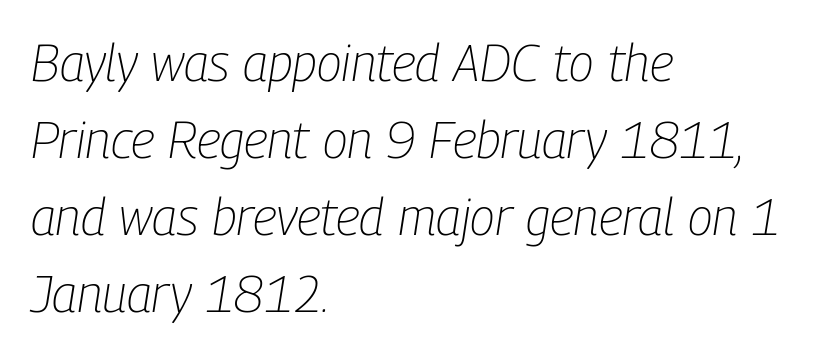
Q: Is the text bold? A: No.
Q: Is the text italic (slanted)? A: Yes, it leans right by about 9 degrees.
Q: Is the text underlined? A: No.
Q: How is the paragraph aligned? A: Left-aligned.
Q: Is the spacing between letters normal or unusually wide? A: Normal.
Q: Is the spacing between lines tight, normal or loose? A: Normal.
Q: Width (condensed, normal, or wide)? A: Condensed.
Q: Stroke contrast? A: Low.
Q: x-height? A: Medium.
Q: Monospaced? A: No.
